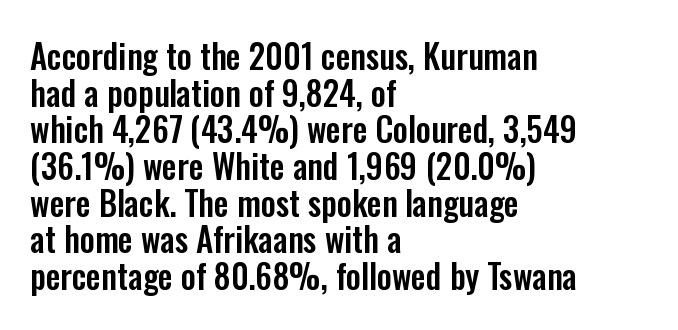
{"serif": "no", "italic": "no", "width": "condensed", "stroke_contrast": "low", "x_height": "medium", "monospaced": "no", "underline": "no", "align": "left", "line_spacing": "tight", "line_spacing_ratio": 1.11, "letter_spacing": "normal", "letter_spacing_em": 0.0, "glyph_px": 33}
